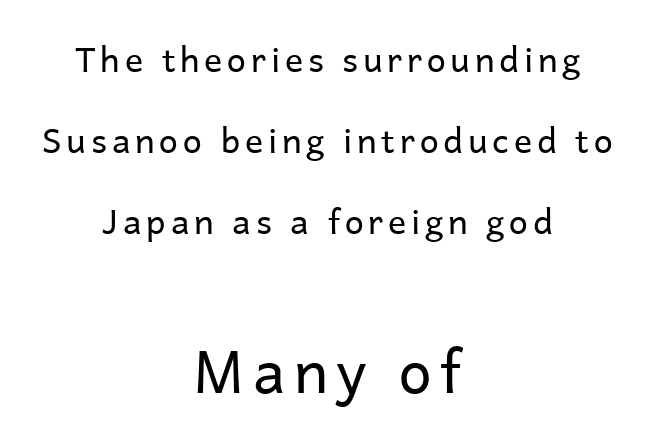
{"serif": "no", "italic": "no", "bold": "no", "weight": "regular", "width": "normal", "stroke_contrast": "low", "x_height": "medium", "monospaced": "no", "underline": "no", "align": "center", "line_spacing": "loose", "line_spacing_ratio": 2.38, "larger_block": "second", "size_ratio": 1.74, "glyph_px": 59}
